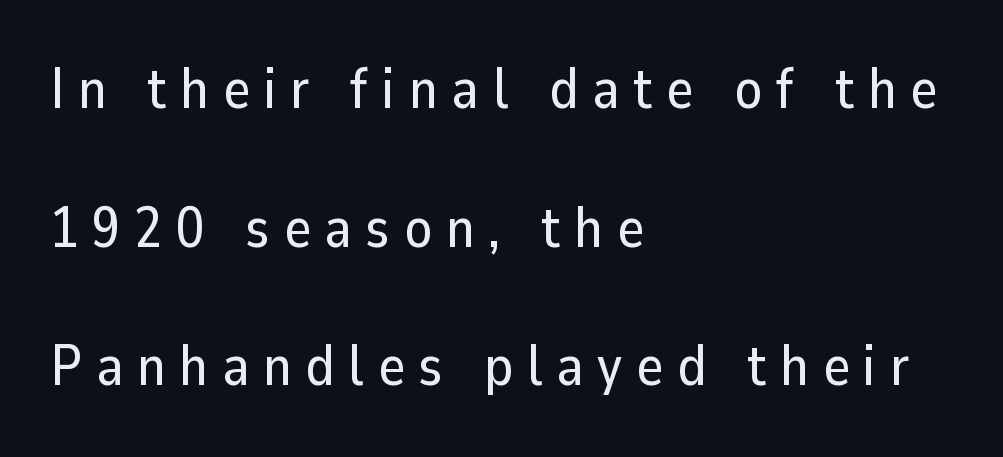
{"serif": "no", "italic": "no", "width": "normal", "stroke_contrast": "low", "x_height": "medium", "monospaced": "no", "underline": "no", "align": "left", "line_spacing": "loose", "line_spacing_ratio": 2.43, "letter_spacing": "wide", "letter_spacing_em": 0.24, "glyph_px": 57}
